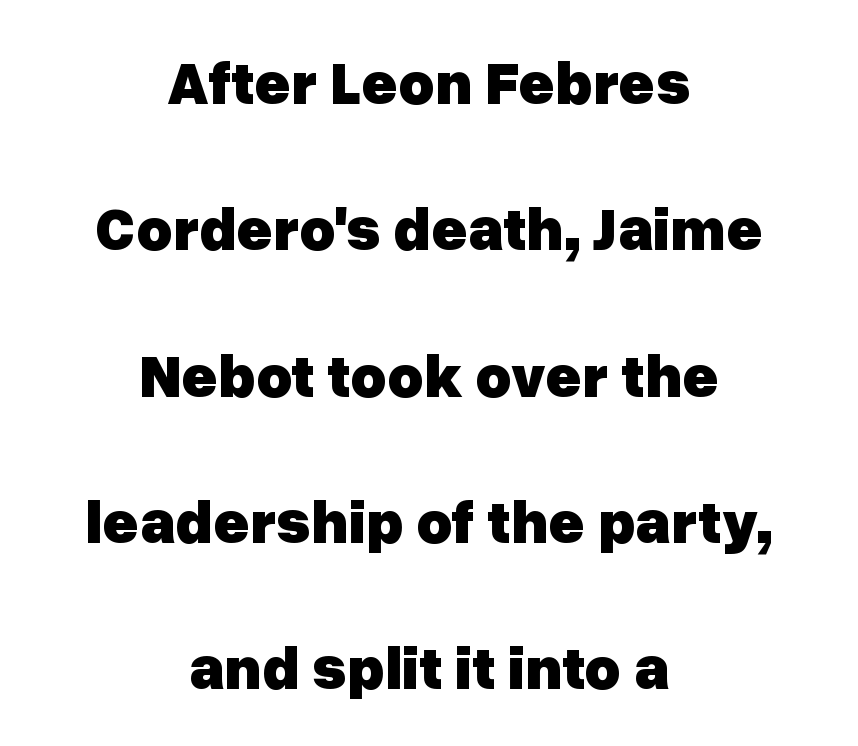
You could fit nearly another row in the gap between these rows. The font is running at its bold setting. Typeset on center — no edge is straight. The zone under the glyphs is completely vacant. Character widths vary here, with narrow letters taking less room than wide ones. Posture: vertical.
